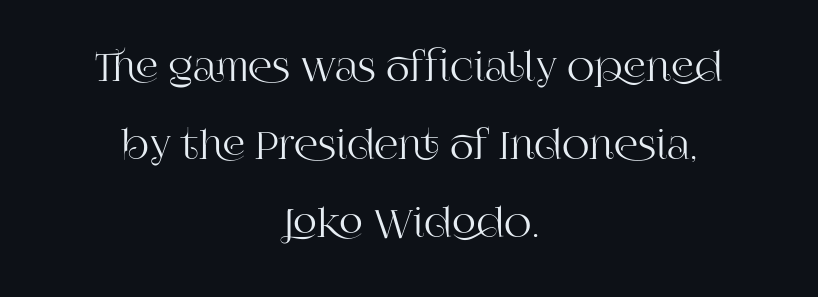
Spacing verdict: proportional, widths tailored to each character. The font's upright variant was chosen for this text. The leading is generous, giving the passage an open texture. The text was rendered using a seriffed face with decorative stroke endings. Students, note that the glyphs here touch the page at normal intervals. Anything drawn beneath the words? Only blank space.
